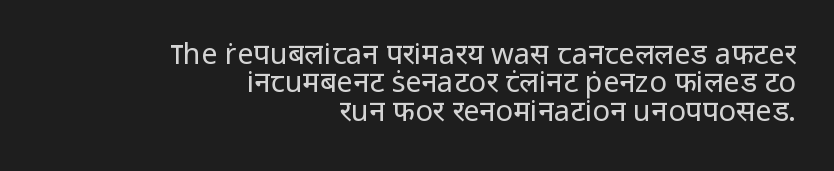
The image shows 29 px regular-weight sans-serif type, upright; set right-aligned, tight line spacing (0.98x), normal letter spacing, not underlined; low stroke contrast and a medium x-height.
